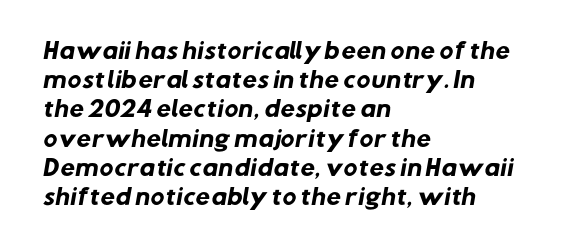
{"bold": "yes", "underline": "no", "align": "left", "line_spacing": "normal", "line_spacing_ratio": 1.39, "letter_spacing": "normal", "letter_spacing_em": 0.0, "glyph_px": 21}
